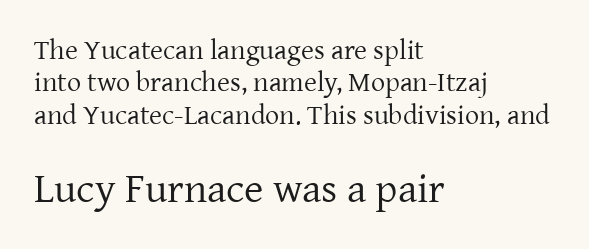
Q: Is the text bold? A: No.
Q: Is the text italic (slanted)? A: No, it is upright.
Q: Is the typeface a serif or a sans-serif typeface? A: Serif.
Q: Is the text underlined? A: No.
Q: How is the paragraph aligned? A: Left-aligned.
Q: Is the spacing between letters normal or unusually wide? A: Normal.
Q: Which block of text is set in a larger size, the first (top) or the second (bottom)? A: The second (bottom) one.
Q: Width (condensed, normal, or wide)? A: Normal.
Q: Stroke contrast? A: Low.
Q: x-height? A: Medium.
Q: Monospaced? A: No.
